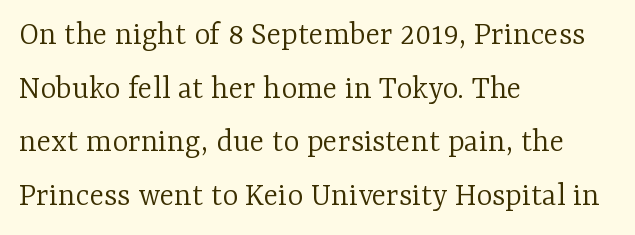
The image shows 34 px light serif type, upright; set left-aligned, normal line spacing (1.58x), normal letter spacing, not underlined; low stroke contrast and a medium x-height.
